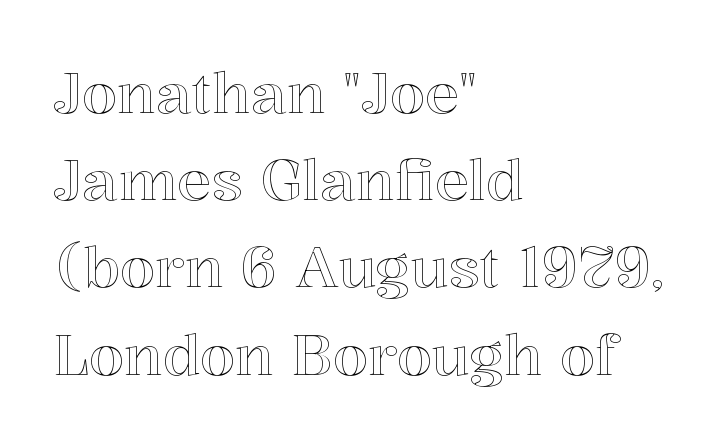
Q: Is the text italic (slanted)? A: No, it is upright.
Q: Is the text underlined? A: No.
Q: How is the paragraph aligned? A: Left-aligned.
Q: Is the spacing between letters normal or unusually wide? A: Normal.
Q: Is the spacing between lines tight, normal or loose? A: Normal.
Q: Width (condensed, normal, or wide)? A: Normal.
Q: x-height? A: Medium.
Q: Monospaced? A: No.
